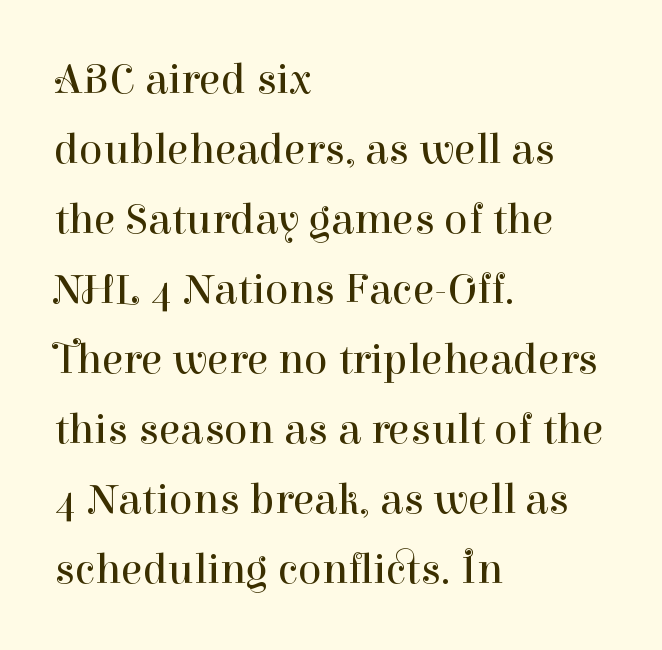
The image shows 44 px regular-weight serif type, upright; set left-aligned, normal line spacing (1.59x), normal letter spacing, not underlined; high stroke contrast and a medium x-height.
